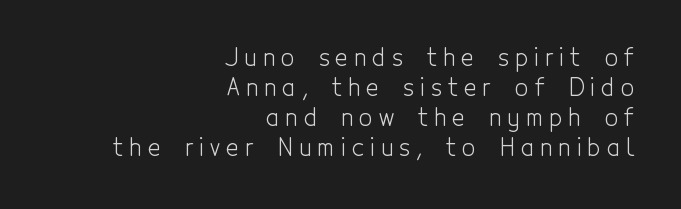
The image shows 24 px text type, upright; set right-aligned, normal line spacing (1.25x), unusually wide letter spacing (+0.25 em), not underlined.
